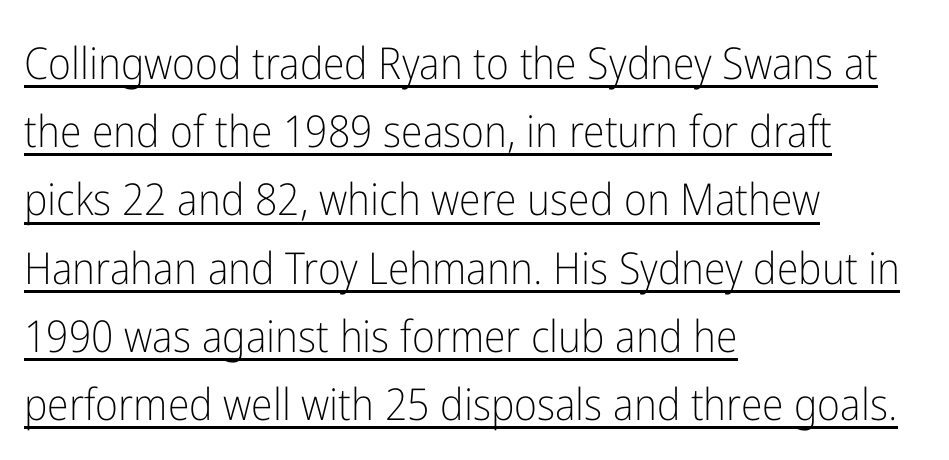
Q: Is the text bold? A: No.
Q: Is the text italic (slanted)? A: No, it is upright.
Q: Is the typeface a serif or a sans-serif typeface? A: Sans-serif.
Q: Is the text underlined? A: Yes.
Q: How is the paragraph aligned? A: Left-aligned.
Q: Is the spacing between letters normal or unusually wide? A: Normal.
Q: Is the spacing between lines tight, normal or loose? A: Normal.
Q: Width (condensed, normal, or wide)? A: Condensed.
Q: Stroke contrast? A: Low.
Q: x-height? A: Medium.
Q: Monospaced? A: No.
